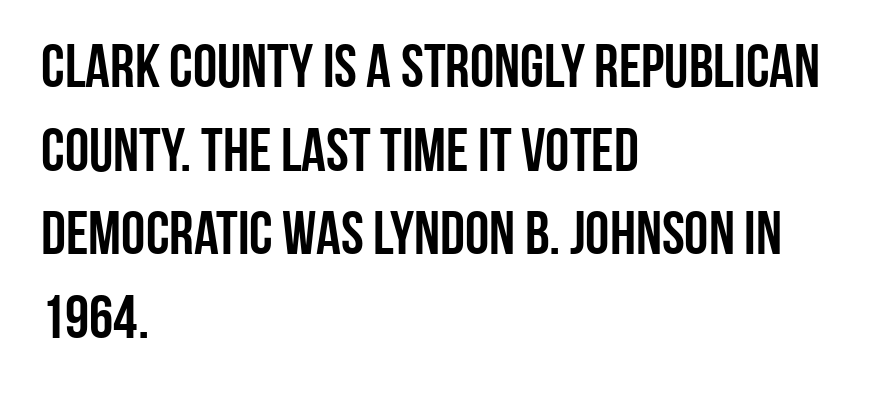
Q: Is the text italic (slanted)? A: No, it is upright.
Q: Is the typeface a serif or a sans-serif typeface? A: Sans-serif.
Q: Is the text underlined? A: No.
Q: How is the paragraph aligned? A: Left-aligned.
Q: Is the spacing between letters normal or unusually wide? A: Normal.
Q: Is the spacing between lines tight, normal or loose? A: Normal.
Q: Width (condensed, normal, or wide)? A: Condensed.
Q: Stroke contrast? A: Low.
Q: x-height? A: Large.
Q: Monospaced? A: No.
